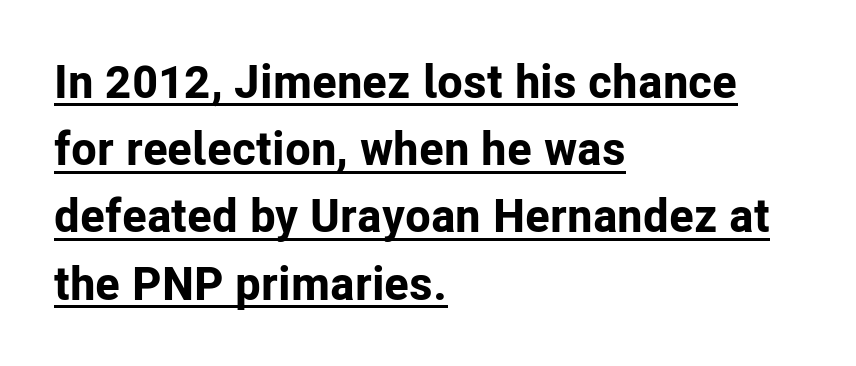
{"serif": "no", "italic": "no", "bold": "yes", "weight": "bold", "width": "normal", "stroke_contrast": "low", "x_height": "medium", "monospaced": "no", "underline": "yes", "align": "left", "line_spacing": "normal", "line_spacing_ratio": 1.43, "letter_spacing": "normal", "letter_spacing_em": 0.0, "glyph_px": 47}
